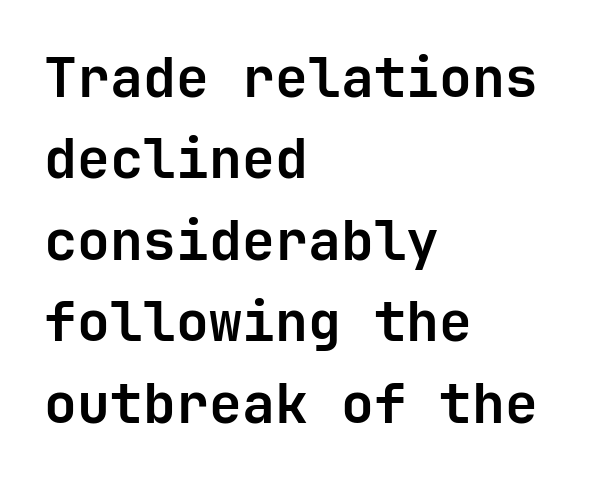
Q: Is the text bold? A: Yes.
Q: Is the text italic (slanted)? A: No, it is upright.
Q: Is the typeface a serif or a sans-serif typeface? A: Sans-serif.
Q: Is the text underlined? A: No.
Q: How is the paragraph aligned? A: Left-aligned.
Q: Is the spacing between letters normal or unusually wide? A: Normal.
Q: Is the spacing between lines tight, normal or loose? A: Normal.
Q: Width (condensed, normal, or wide)? A: Normal.
Q: Stroke contrast? A: Low.
Q: x-height? A: Medium.
